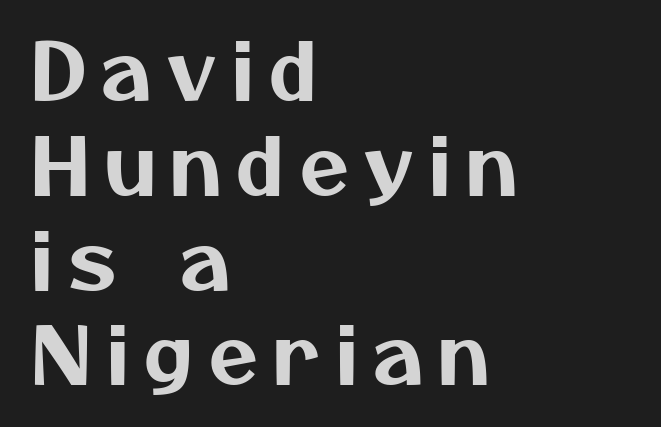
Honestly, the letter spacing is so wide it's the main thing you notice. Descenders hang freely into open space. Each letter's strokes conclude bluntly, with no projecting serifs. Teacher's note: observe the even left margin — that is flush-left alignment. These lines are rendered in a variable-pitch font.
